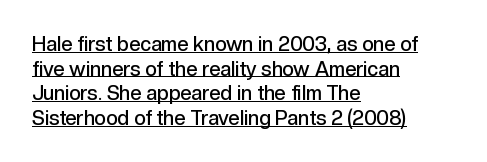
In terms of letterspacing, this is plain default setting. The strokes are fattened partway — semibold, not bold. Characters remain perfectly vertical along every line. Casual observation: everything's shoved over to the left. Beneath each row of characters lies a ruled line.
